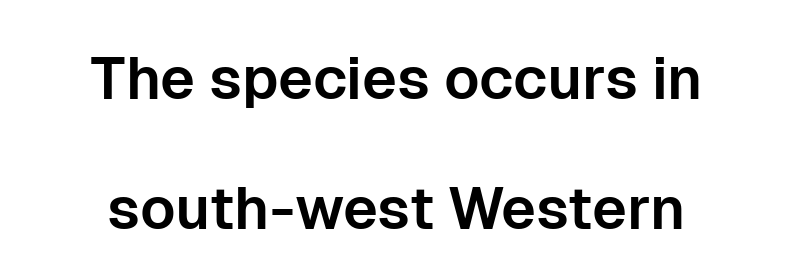
Q: Is the text italic (slanted)? A: No, it is upright.
Q: Is the typeface a serif or a sans-serif typeface? A: Sans-serif.
Q: Is the text underlined? A: No.
Q: Is the spacing between letters normal or unusually wide? A: Normal.
Q: Is the spacing between lines tight, normal or loose? A: Loose.
Q: Width (condensed, normal, or wide)? A: Normal.
Q: Stroke contrast? A: Low.
Q: x-height? A: Medium.
Q: Monospaced? A: No.
